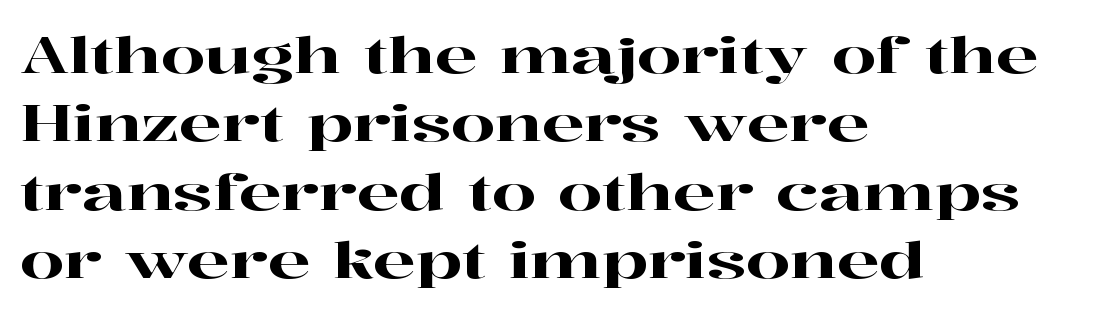
Q: Is the text italic (slanted)? A: No, it is upright.
Q: Is the typeface a serif or a sans-serif typeface? A: Serif.
Q: Is the text underlined? A: No.
Q: How is the paragraph aligned? A: Left-aligned.
Q: Is the spacing between letters normal or unusually wide? A: Normal.
Q: Is the spacing between lines tight, normal or loose? A: Normal.
Q: Width (condensed, normal, or wide)? A: Wide.
Q: Stroke contrast? A: High.
Q: x-height? A: Medium.
Q: Monospaced? A: No.
